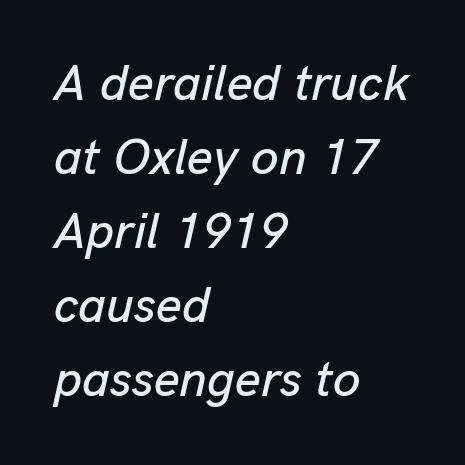
The image shows 50 px text type, italic (leaning right); set left-aligned, normal line spacing (1.48x), normal letter spacing, not underlined; low stroke contrast and a medium x-height.
